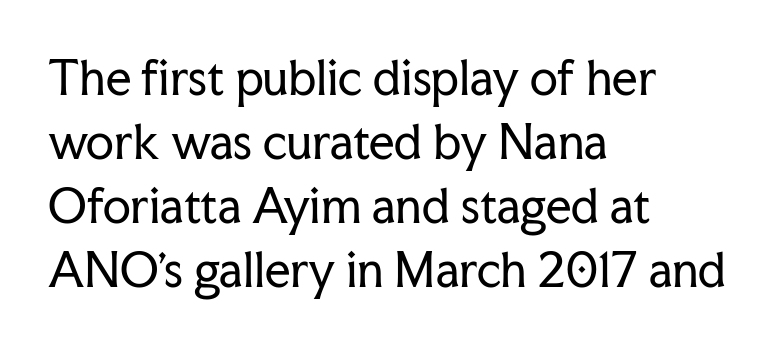
The image shows 45 px regular-weight serif type, upright; set left-aligned, normal line spacing (1.42x), normal letter spacing, not underlined; low stroke contrast and a medium x-height.
